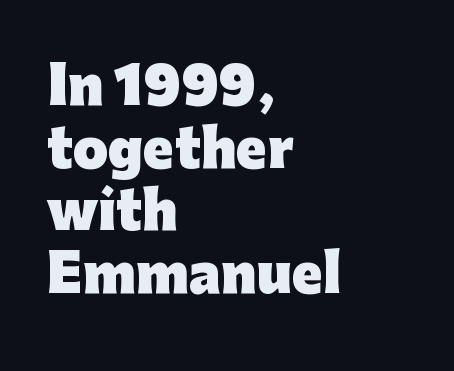
The letters carry no serifs — their stems end cleanly without finishing strokes. Stroke thickness is high; the sample reads as a true bold. This sample is left-justified, so line endings fall wherever the words run out. The rendering uses natural spacing where letterforms have individual widths.
